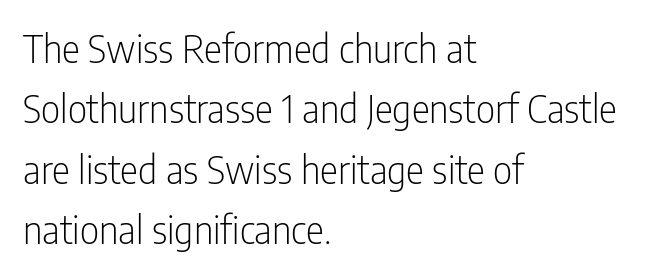
Regular leading. Looks like regular typesetting: each glyph gets only the width it needs. The axis of the letterforms is exactly vertical. Words float on clear page, feet unadorned. Unbolded letterforms with no extra heft. In terms of letterspacing, this is plain default setting.
